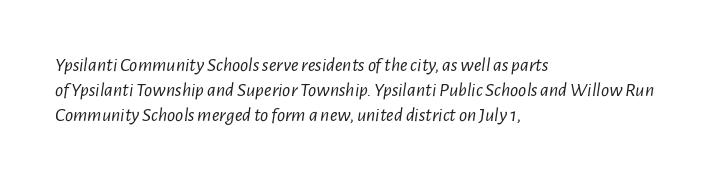
If you measured baseline to baseline, you'd find a middling distance. In terms of letterspacing, this is plain default setting. Layout note: lines flush left. Every character sits at an angle, as italics do. The area under the type is left untouched. Each stroke keeps to a modest, everyday thickness or less.
